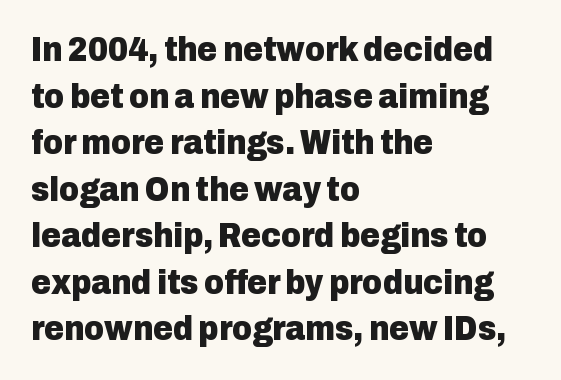
{"serif": "no", "italic": "no", "bold": "yes", "weight": "heavy", "width": "normal", "stroke_contrast": "low", "x_height": "medium", "monospaced": "no", "underline": "no", "align": "left", "line_spacing": "normal", "line_spacing_ratio": 1.37, "letter_spacing": "normal", "letter_spacing_em": 0.0, "glyph_px": 34}
